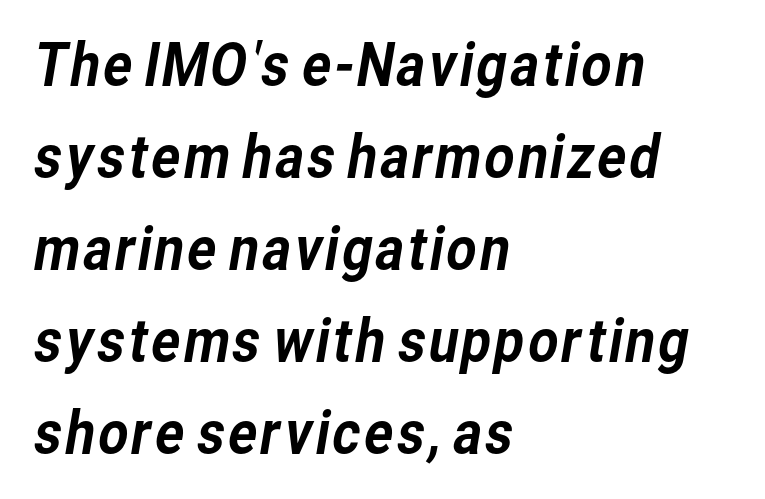
Q: Is the typeface a serif or a sans-serif typeface? A: Sans-serif.
Q: Is the text underlined? A: No.
Q: How is the paragraph aligned? A: Left-aligned.
Q: Is the spacing between letters normal or unusually wide? A: Normal.
Q: Is the spacing between lines tight, normal or loose? A: Normal.
Q: Width (condensed, normal, or wide)? A: Normal.
Q: Stroke contrast? A: Low.
Q: x-height? A: Medium.
Q: Monospaced? A: No.
